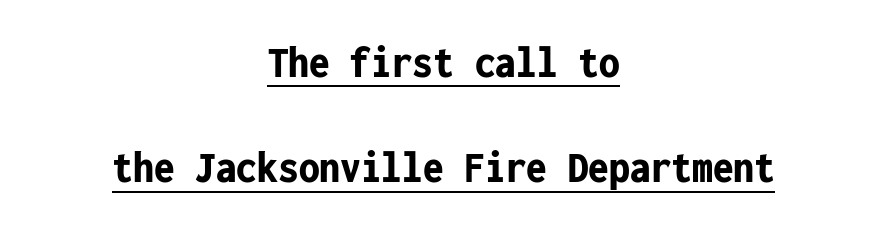
The image shows 46 px bold, condensed sans-serif type, upright, monospaced; set centered, loose line spacing (2.29x), normal letter spacing, underlined; low stroke contrast and a medium x-height.
